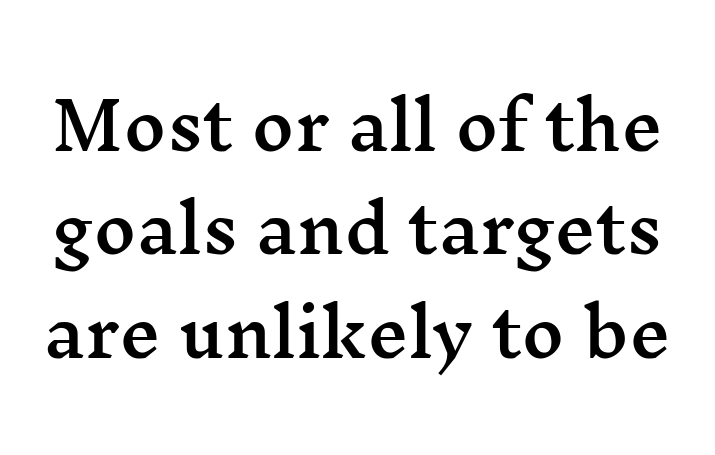
The image shows 65 px wide serif type, upright; set normal line spacing (1.59x), normal letter spacing, not underlined; medium stroke contrast and a medium x-height.
